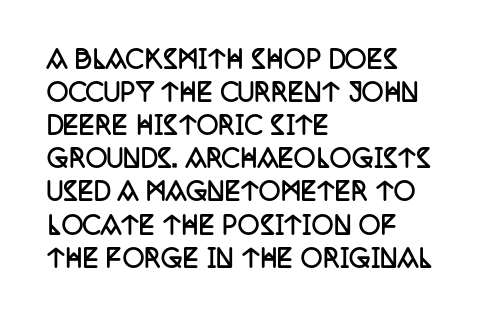
The image shows 24 px bold type, upright; set left-aligned, normal line spacing (1.38x), normal letter spacing, not underlined.
